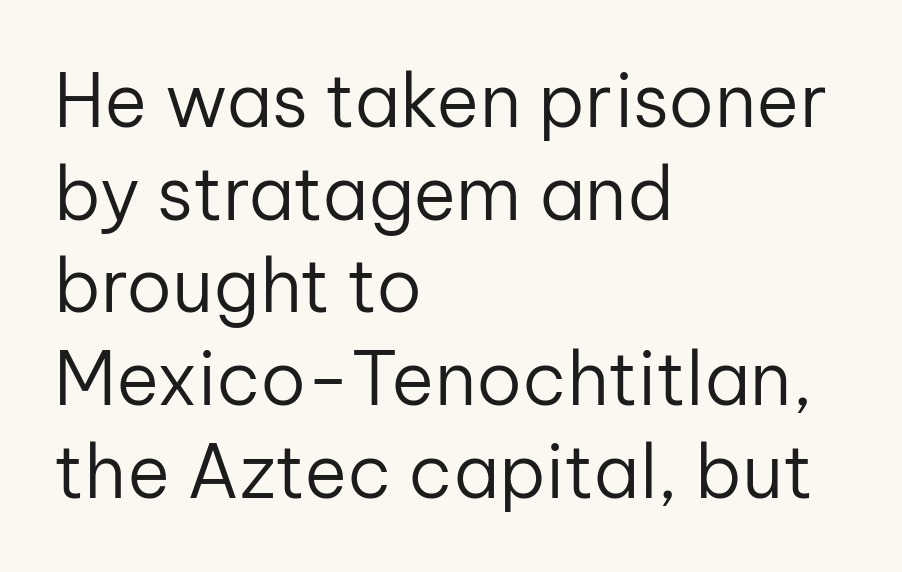
These lines sit exactly where default settings would place them. Do the letters lean? They stand straight. How are the letters spaced? Ordinarily, with no added tracking. This sample is left-justified, so line endings fall wherever the words run out. Classification — sans serif.
